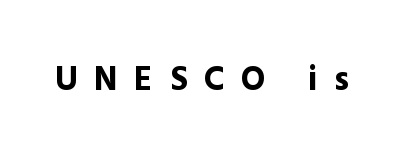
{"serif": "no", "italic": "no", "bold": "yes", "weight": "bold", "width": "normal", "x_height": "medium", "monospaced": "no", "underline": "no", "letter_spacing": "wide", "letter_spacing_em": 0.49, "glyph_px": 34}
